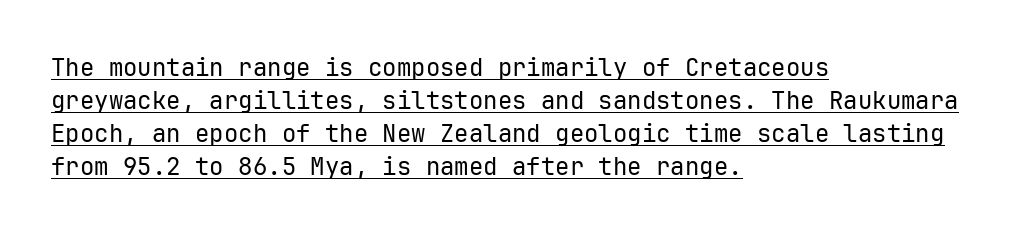
{"italic": "no", "bold": "no", "underline": "yes", "align": "left", "line_spacing": "normal", "line_spacing_ratio": 1.38, "letter_spacing": "normal", "letter_spacing_em": 0.0, "glyph_px": 24}
